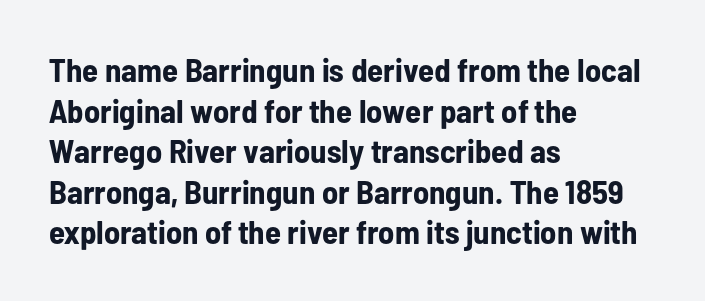
The image shows 33 px bold, condensed sans-serif type, upright; set left-aligned, line spacing 1.23x, normal letter spacing, not underlined; low stroke contrast and a medium x-height.
